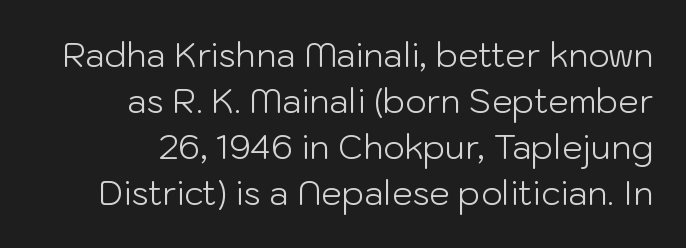
The image shows 33 px light sans-serif type, upright; set right-aligned, normal line spacing (1.39x), normal letter spacing, not underlined; low stroke contrast and a medium x-height.
